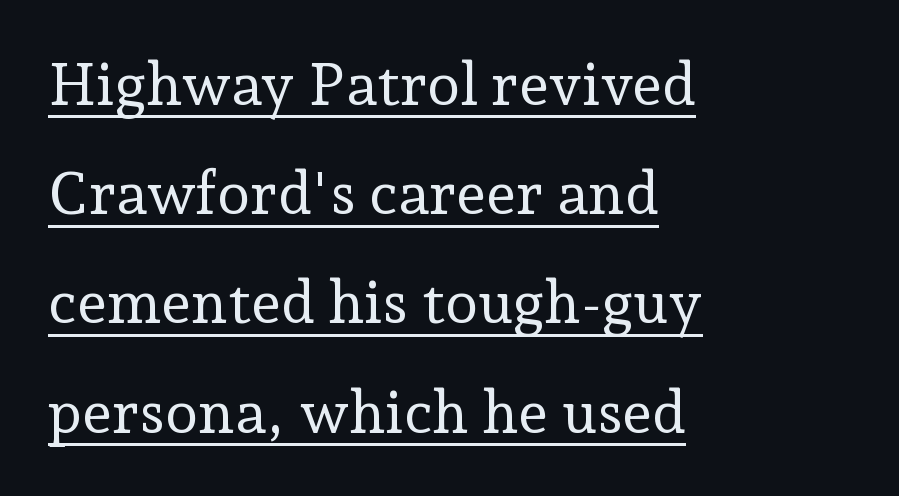
{"serif": "yes", "italic": "no", "bold": "no", "weight": "regular", "width": "normal", "stroke_contrast": "low", "x_height": "medium", "monospaced": "no", "underline": "yes", "align": "left", "line_spacing_ratio": 1.82, "letter_spacing": "normal", "letter_spacing_em": 0.0, "glyph_px": 60}
